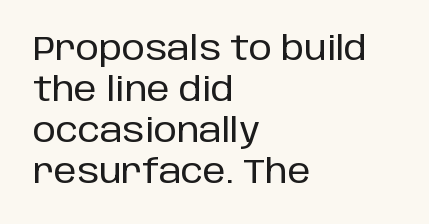
The image shows 33 px sans-serif type, upright; set left-aligned, line spacing 1.24x, normal letter spacing, not underlined; low stroke contrast and a large x-height.
